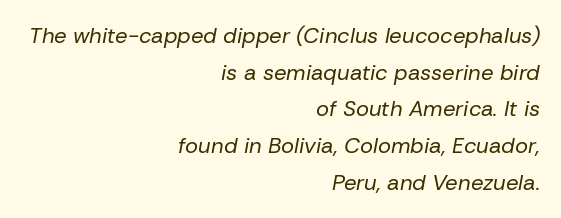
The image shows 22 px text type, italic (leaning right); set right-aligned, normal line spacing (1.67x), normal letter spacing, not underlined.
